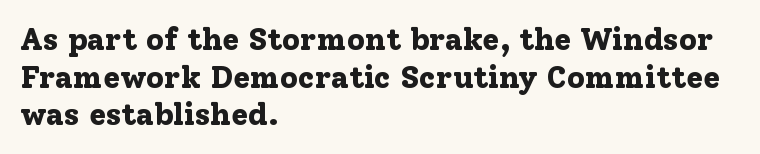
The passage shown is typeset with a serif family. Nobody touched the tracking dial on this one. No word sits above an underline. The strokes are fattened all the way to bold.
